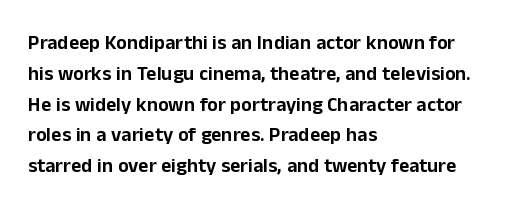
{"italic": "no", "underline": "no", "align": "left", "line_spacing": "normal", "line_spacing_ratio": 1.54, "letter_spacing": "normal", "letter_spacing_em": 0.0, "glyph_px": 20}
